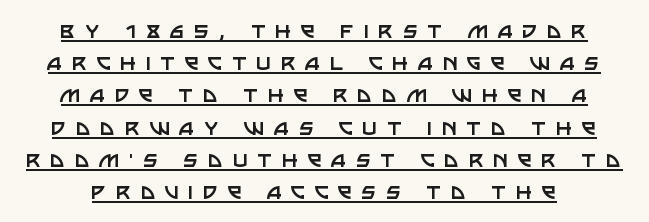
Q: Is the text bold? A: No.
Q: Is the text italic (slanted)? A: No, it is upright.
Q: Is the text underlined? A: Yes.
Q: Is the spacing between letters normal or unusually wide? A: Unusually wide.
